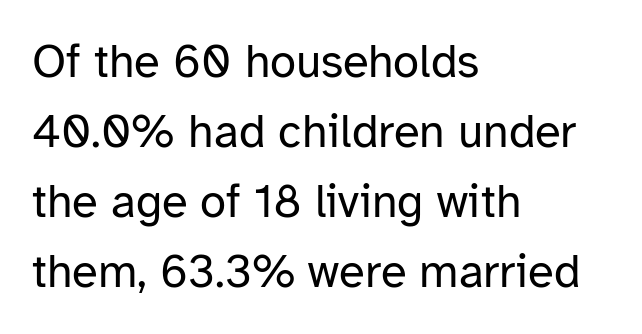
The image shows 47 px regular-weight sans-serif type, upright; set left-aligned, normal line spacing (1.49x), normal letter spacing, not underlined; low stroke contrast and a medium x-height.
